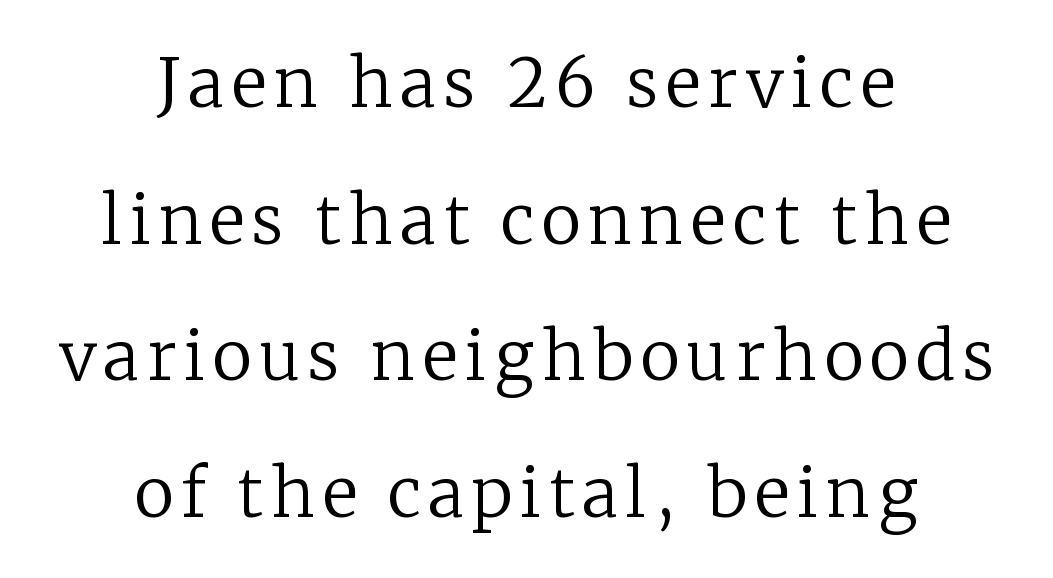
Q: Is the text bold? A: No.
Q: Is the text italic (slanted)? A: No, it is upright.
Q: Is the typeface a serif or a sans-serif typeface? A: Serif.
Q: Is the text underlined? A: No.
Q: How is the paragraph aligned? A: Centered.
Q: Is the spacing between lines tight, normal or loose? A: Loose.
Q: Width (condensed, normal, or wide)? A: Normal.
Q: Stroke contrast? A: Low.
Q: x-height? A: Medium.
Q: Monospaced? A: No.
